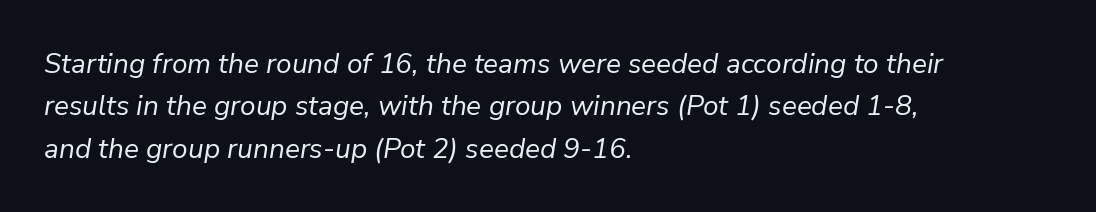
Q: Is the text bold? A: No.
Q: Is the text italic (slanted)? A: Yes, it leans right by about 9 degrees.
Q: Is the text underlined? A: No.
Q: How is the paragraph aligned? A: Left-aligned.
Q: Is the spacing between letters normal or unusually wide? A: Normal.
Q: Is the spacing between lines tight, normal or loose? A: Normal.
Q: Width (condensed, normal, or wide)? A: Normal.
Q: Stroke contrast? A: Low.
Q: x-height? A: Medium.
Q: Monospaced? A: No.
